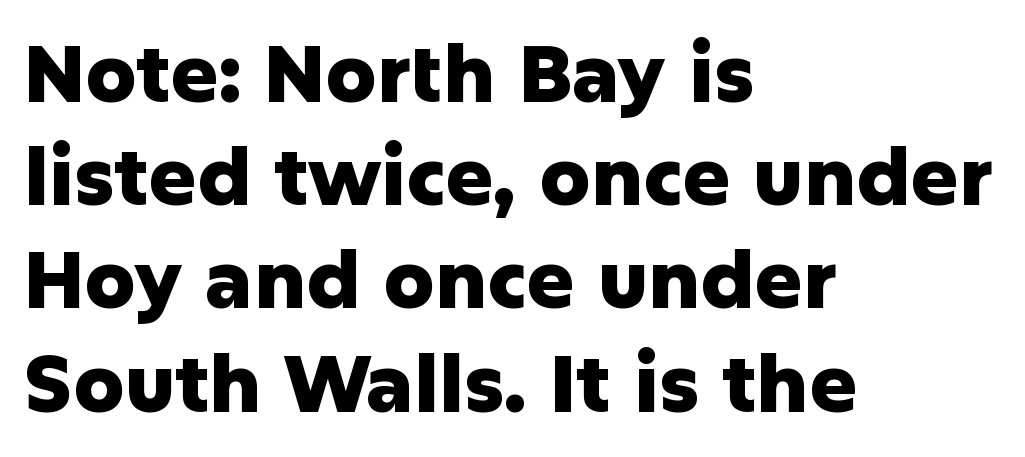
{"serif": "no", "italic": "no", "bold": "yes", "weight": "heavy", "width": "normal", "stroke_contrast": "low", "x_height": "medium", "monospaced": "no", "underline": "no", "align": "left", "line_spacing": "normal", "line_spacing_ratio": 1.29, "letter_spacing": "normal", "letter_spacing_em": 0.0, "glyph_px": 80}
